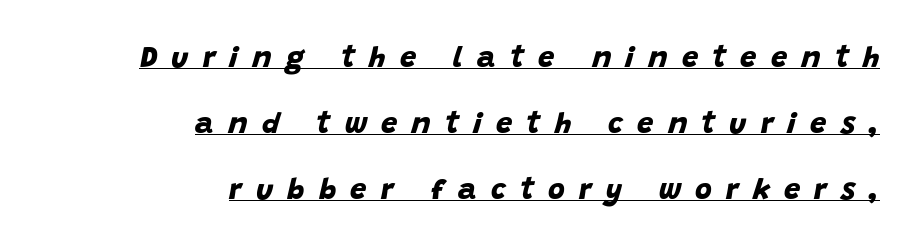
The passage shown stacks its lines with a broad gap. You could not count columns in this text — the font is proportionally spaced. Check the space under the baseline: a stroke is drawn there. Casual observation: everything's shoved over to the right. Inter-character spacing is expanded well beyond the font's built-in metrics.
